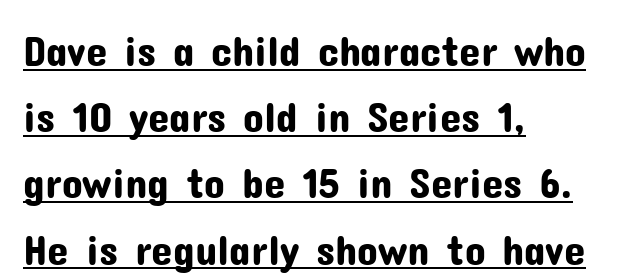
Q: Is the text italic (slanted)? A: No, it is upright.
Q: Is the typeface a serif or a sans-serif typeface? A: Sans-serif.
Q: Is the text underlined? A: Yes.
Q: How is the paragraph aligned? A: Left-aligned.
Q: Is the spacing between letters normal or unusually wide? A: Normal.
Q: Is the spacing between lines tight, normal or loose? A: Normal.
Q: Width (condensed, normal, or wide)? A: Normal.
Q: Stroke contrast? A: Low.
Q: x-height? A: Medium.
Q: Monospaced? A: No.
